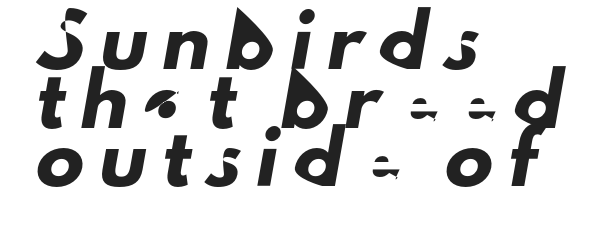
{"serif": "no", "width": "normal", "stroke_contrast": "low", "x_height": "small", "monospaced": "no", "underline": "no", "align": "left", "line_spacing_ratio": 1.22, "letter_spacing": "wide", "letter_spacing_em": 0.32, "glyph_px": 48}
